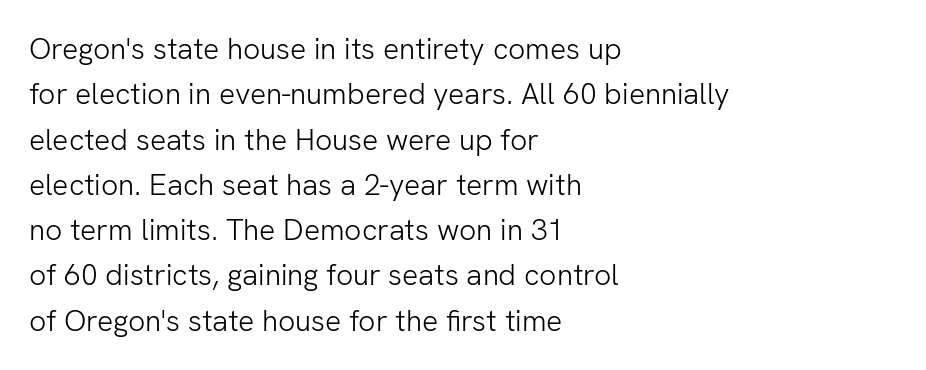
Q: Is the text bold? A: No.
Q: Is the text italic (slanted)? A: No, it is upright.
Q: Is the typeface a serif or a sans-serif typeface? A: Sans-serif.
Q: Is the text underlined? A: No.
Q: How is the paragraph aligned? A: Left-aligned.
Q: Is the spacing between letters normal or unusually wide? A: Normal.
Q: Is the spacing between lines tight, normal or loose? A: Normal.
Q: Width (condensed, normal, or wide)? A: Normal.
Q: Stroke contrast? A: Low.
Q: x-height? A: Medium.
Q: Monospaced? A: No.
